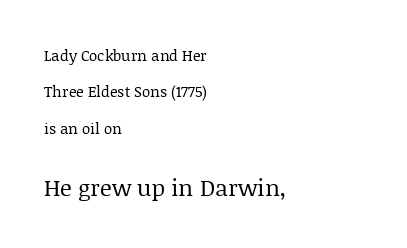
Leading is clearly above the norm, producing a sparse column. This is the regular roman posture of the typeface. The gap between lines stays unmarked. The setting favours the left margin, as ordinary paragraphs usually do. Size hierarchy here favors the trailing block over the leading one.
